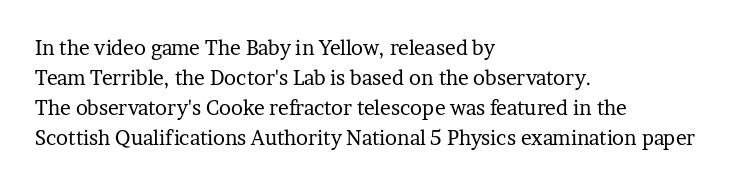
The image shows 20 px text type, upright; set left-aligned, normal line spacing (1.5x), normal letter spacing, not underlined.
